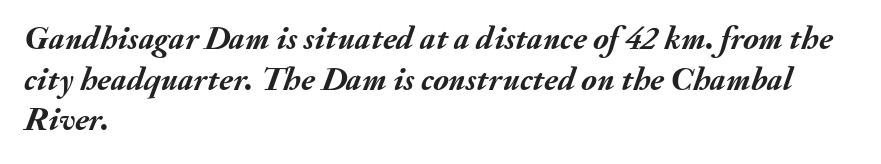
Q: Is the text bold? A: Yes.
Q: Is the text italic (slanted)? A: Yes, it leans right by about 20 degrees.
Q: Is the text underlined? A: No.
Q: How is the paragraph aligned? A: Left-aligned.
Q: Is the spacing between letters normal or unusually wide? A: Normal.
Q: Width (condensed, normal, or wide)? A: Normal.
Q: Stroke contrast? A: Medium.
Q: x-height? A: Small.
Q: Monospaced? A: No.
